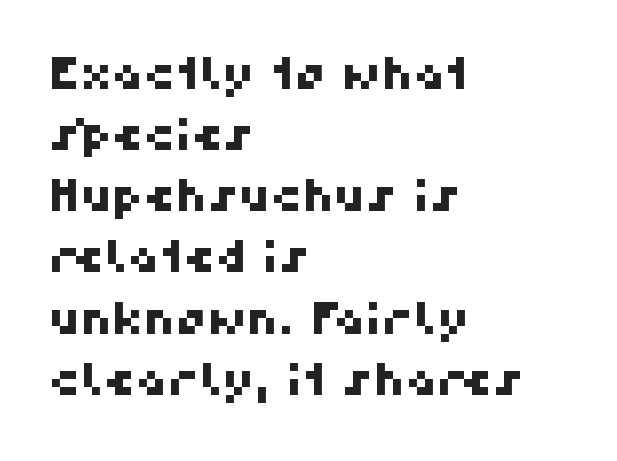
Q: Is the typeface a serif or a sans-serif typeface? A: Sans-serif.
Q: Is the text underlined? A: No.
Q: How is the paragraph aligned? A: Left-aligned.
Q: Is the spacing between letters normal or unusually wide? A: Normal.
Q: Is the spacing between lines tight, normal or loose? A: Normal.
Q: Width (condensed, normal, or wide)? A: Normal.
Q: Stroke contrast? A: High.
Q: x-height? A: Medium.
Q: Monospaced? A: No.
